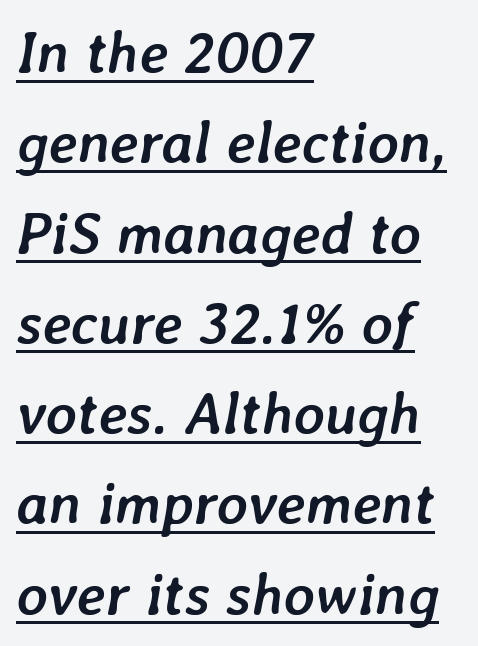
{"italic": "yes", "lean": "right", "slant_degrees": 7, "bold": "yes", "weight": "semibold", "width": "normal", "stroke_contrast": "low", "x_height": "medium", "monospaced": "no", "underline": "yes", "align": "left", "line_spacing": "normal", "line_spacing_ratio": 1.53, "letter_spacing": "normal", "letter_spacing_em": 0.0, "glyph_px": 59}
